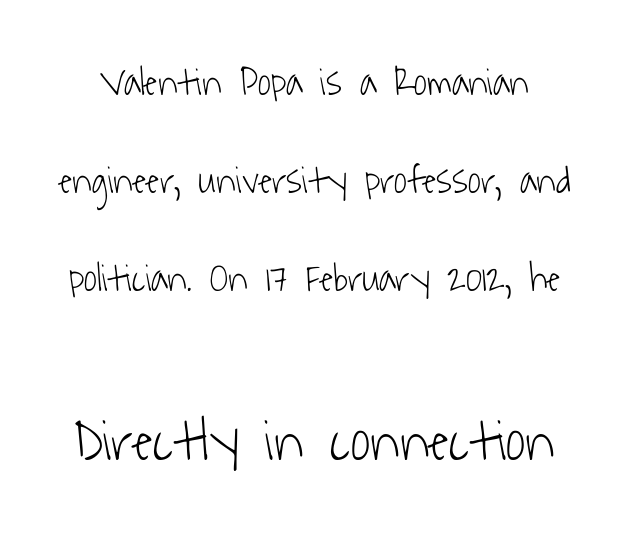
The image shows 60 px light, condensed sans-serif type; set loose line spacing (2.45x), normal letter spacing, not underlined; the second (bottom) block is 1.5x larger; low stroke contrast and a medium x-height.
